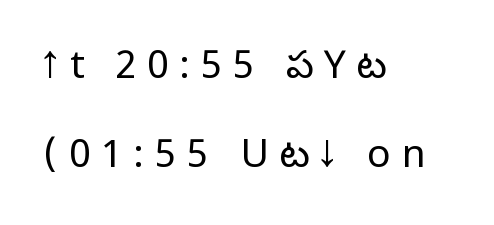
{"serif": "no", "italic": "no", "bold": "no", "weight": "regular", "width": "condensed", "stroke_contrast": "low", "x_height": "large", "monospaced": "no", "underline": "no", "align": "left", "line_spacing": "loose", "line_spacing_ratio": 2.27, "letter_spacing": "wide", "letter_spacing_em": 0.27, "glyph_px": 39}
